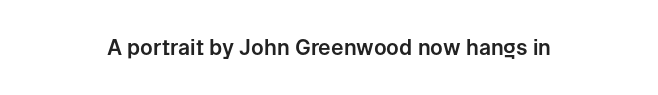
Q: Is the text italic (slanted)? A: No, it is upright.
Q: Is the text underlined? A: No.
Q: Is the spacing between letters normal or unusually wide? A: Normal.
